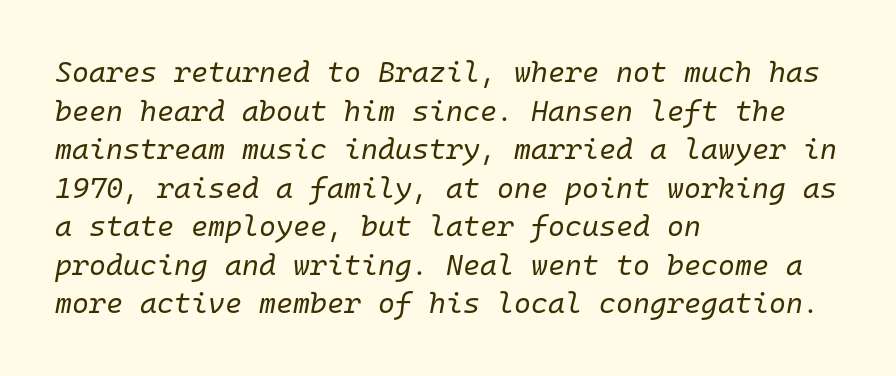
Q: Is the text bold? A: No.
Q: Is the text italic (slanted)? A: Yes, it leans right by about 10 degrees.
Q: Is the text underlined? A: No.
Q: How is the paragraph aligned? A: Left-aligned.
Q: Is the spacing between letters normal or unusually wide? A: Normal.
Q: Is the spacing between lines tight, normal or loose? A: Normal.
Q: Width (condensed, normal, or wide)? A: Normal.
Q: Stroke contrast? A: Low.
Q: x-height? A: Medium.
Q: Monospaced? A: Yes.
